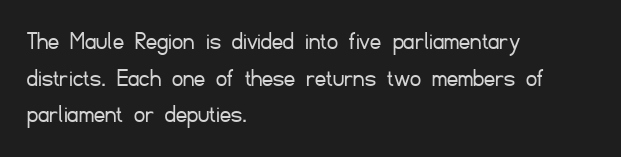
Reading down the block, your eye returns to a fixed left position each line. Do the letters lean? They stand straight. The strip under each line holds only bare page. Bold? No — there's no thickening of the strokes. Line spacing here is normal. Glyph-to-glyph distance matches everyday printed text.
